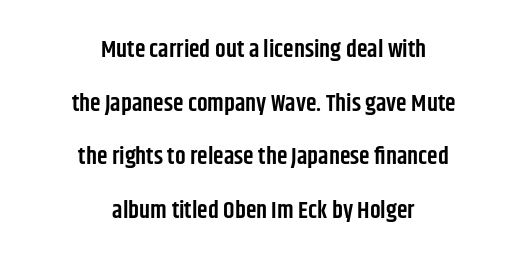
Q: Is the text bold? A: Semi-bold.
Q: Is the text italic (slanted)? A: No, it is upright.
Q: Is the text underlined? A: No.
Q: How is the paragraph aligned? A: Centered.
Q: Is the spacing between letters normal or unusually wide? A: Normal.
Q: Is the spacing between lines tight, normal or loose? A: Loose.
